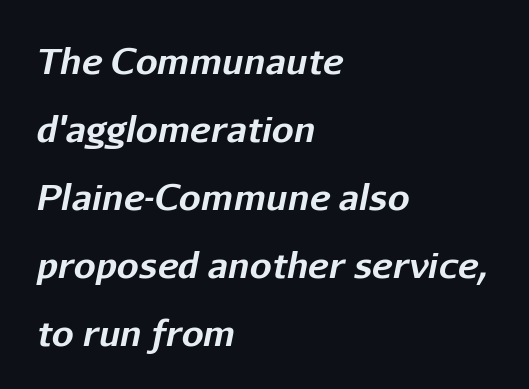
Q: Is the text bold? A: Yes.
Q: Is the text italic (slanted)? A: Yes, it leans right by about 11 degrees.
Q: Is the text underlined? A: No.
Q: How is the paragraph aligned? A: Left-aligned.
Q: Is the spacing between letters normal or unusually wide? A: Normal.
Q: Is the spacing between lines tight, normal or loose? A: Loose.
Q: Width (condensed, normal, or wide)? A: Normal.
Q: Stroke contrast? A: Low.
Q: x-height? A: Medium.
Q: Monospaced? A: No.
